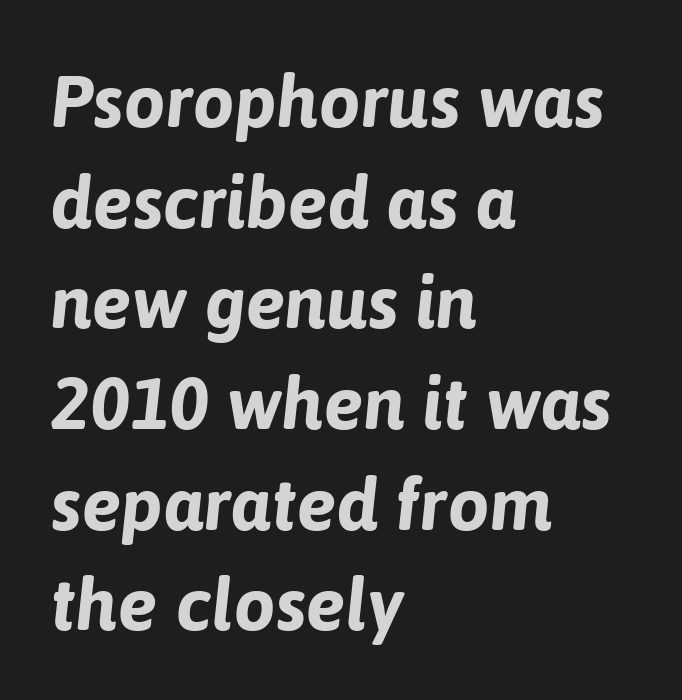
Q: Is the text bold? A: Yes.
Q: Is the text italic (slanted)? A: Yes, it leans right by about 6 degrees.
Q: Is the text underlined? A: No.
Q: How is the paragraph aligned? A: Left-aligned.
Q: Is the spacing between letters normal or unusually wide? A: Normal.
Q: Is the spacing between lines tight, normal or loose? A: Normal.
Q: Width (condensed, normal, or wide)? A: Normal.
Q: Stroke contrast? A: Low.
Q: x-height? A: Medium.
Q: Monospaced? A: No.
